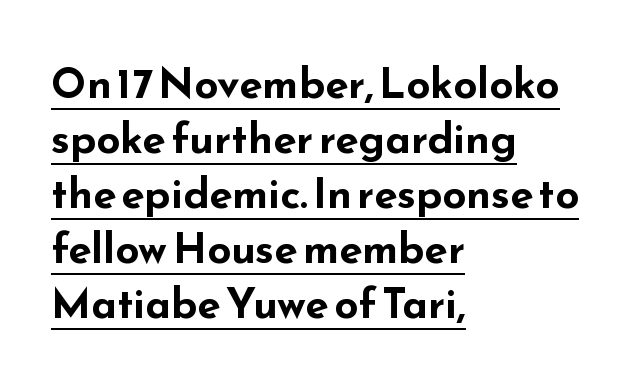
{"serif": "no", "italic": "no", "bold": "yes", "weight": "bold", "width": "wide", "stroke_contrast": "low", "x_height": "small", "monospaced": "no", "underline": "yes", "align": "left", "line_spacing": "normal", "line_spacing_ratio": 1.31, "letter_spacing": "normal", "letter_spacing_em": 0.0, "glyph_px": 42}
